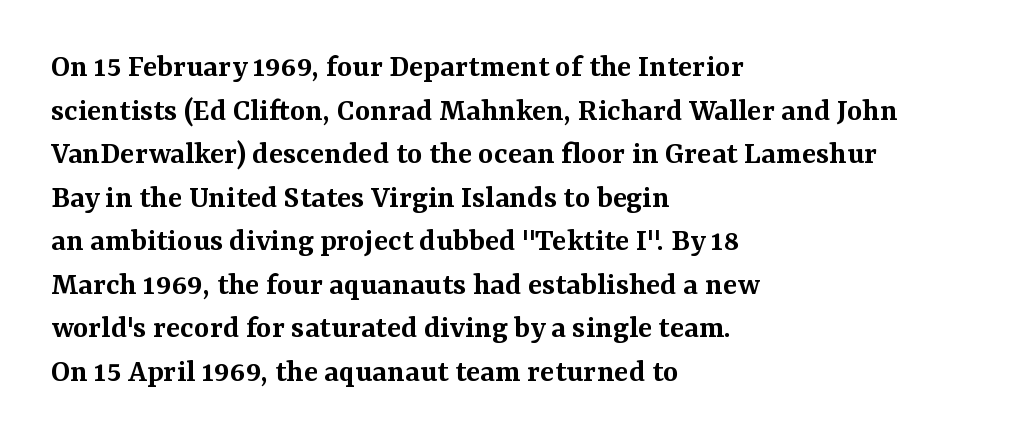
Q: Is the text bold? A: Semi-bold.
Q: Is the text italic (slanted)? A: No, it is upright.
Q: Is the typeface a serif or a sans-serif typeface? A: Serif.
Q: Is the text underlined? A: No.
Q: How is the paragraph aligned? A: Left-aligned.
Q: Is the spacing between letters normal or unusually wide? A: Normal.
Q: Is the spacing between lines tight, normal or loose? A: Normal.
Q: Width (condensed, normal, or wide)? A: Normal.
Q: Stroke contrast? A: Medium.
Q: x-height? A: Medium.
Q: Monospaced? A: No.
